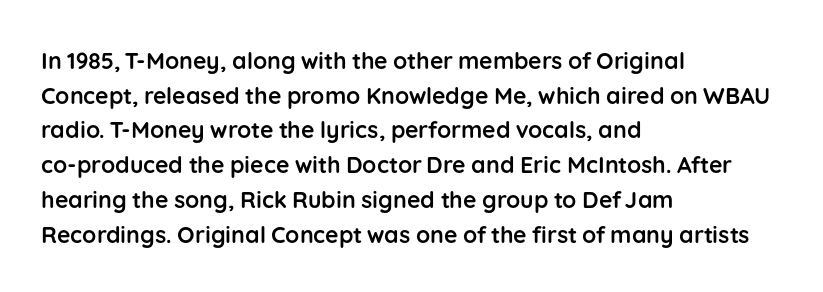
Q: Is the text bold? A: Yes.
Q: Is the text italic (slanted)? A: No, it is upright.
Q: Is the text underlined? A: No.
Q: How is the paragraph aligned? A: Left-aligned.
Q: Is the spacing between letters normal or unusually wide? A: Normal.
Q: Is the spacing between lines tight, normal or loose? A: Normal.
